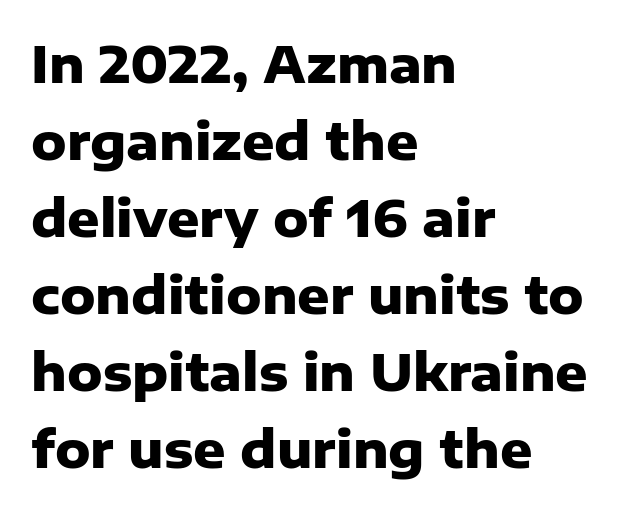
Q: Is the text bold? A: Yes.
Q: Is the text italic (slanted)? A: No, it is upright.
Q: Is the typeface a serif or a sans-serif typeface? A: Sans-serif.
Q: Is the text underlined? A: No.
Q: How is the paragraph aligned? A: Left-aligned.
Q: Is the spacing between letters normal or unusually wide? A: Normal.
Q: Is the spacing between lines tight, normal or loose? A: Normal.
Q: Width (condensed, normal, or wide)? A: Normal.
Q: Stroke contrast? A: Low.
Q: x-height? A: Medium.
Q: Monospaced? A: No.
